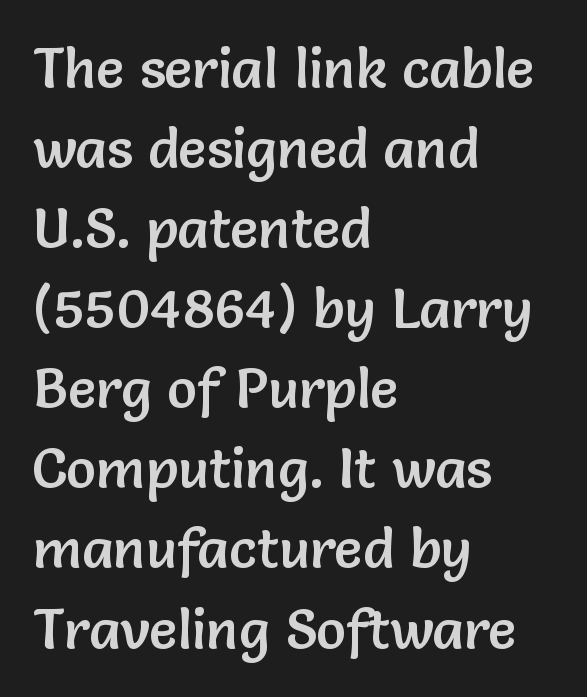
{"serif": "no", "italic": "no", "width": "normal", "stroke_contrast": "low", "x_height": "medium", "monospaced": "no", "underline": "no", "align": "left", "line_spacing": "normal", "line_spacing_ratio": 1.43, "letter_spacing": "normal", "letter_spacing_em": 0.0, "glyph_px": 56}
